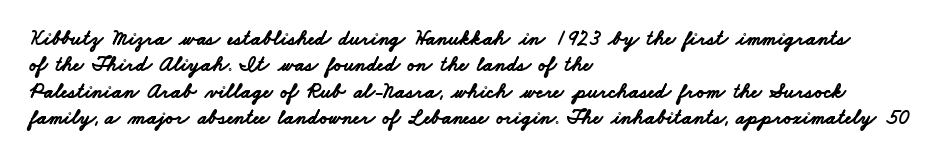
The image shows 21 px bold type; set left-aligned, normal line spacing (1.26x), normal letter spacing, not underlined.
